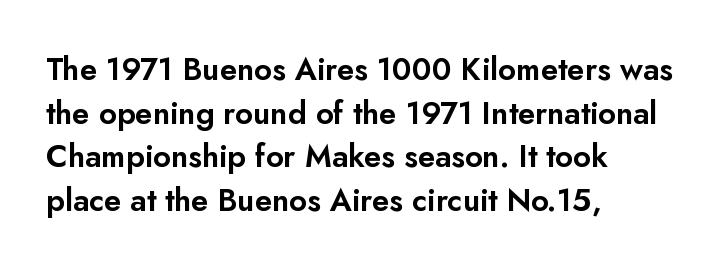
The image shows 31 px sans-serif type, upright; set left-aligned, normal line spacing (1.41x), normal letter spacing, not underlined; low stroke contrast and a small x-height.
